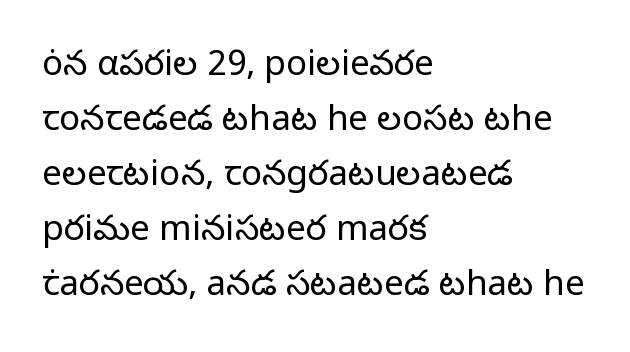
Is this a fixed-width face? No — the glyphs have proportional, varying widths. The ragged edge is on the right, which tells us the setting is flush left. This reads as an unemphasized weight, regular at the heaviest. The typeface chosen for these lines omits serifs.
